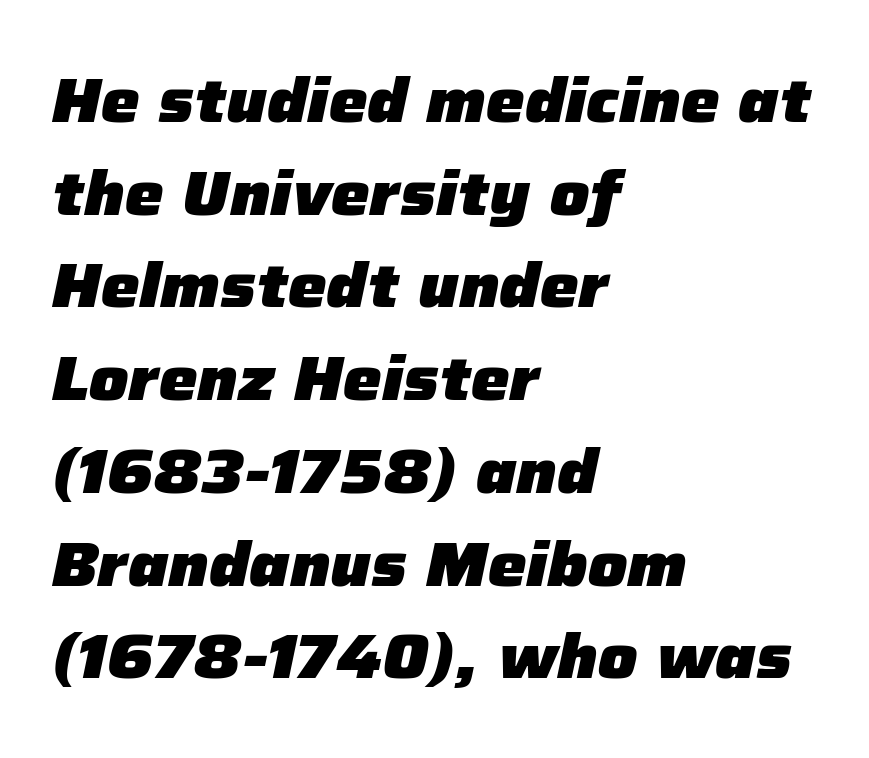
{"italic": "yes", "lean": "right", "slant_degrees": 12, "bold": "yes", "weight": "heavy", "width": "normal", "stroke_contrast": "low", "x_height": "medium", "monospaced": "no", "underline": "no", "align": "left", "line_spacing": "normal", "line_spacing_ratio": 1.52, "letter_spacing": "normal", "letter_spacing_em": 0.0, "glyph_px": 61}
